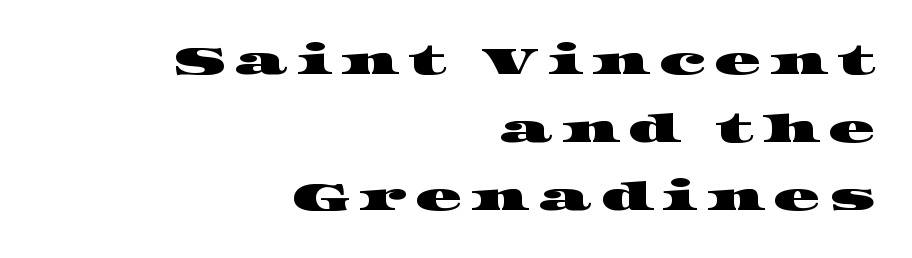
Inter-character spacing is expanded well beyond the font's built-in metrics. Where is the straight margin? On the right. Character widths vary here, with narrow letters taking less room than wide ones. This rendering employs a face with finishing strokes, i.e., a serif. Check under the words: just untouched page.
